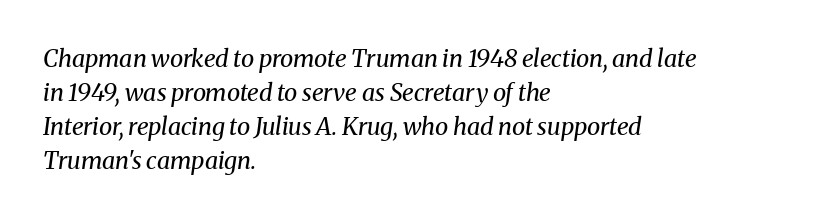
Is the letter spacing exaggerated? No — it looks like the ordinary default. The passage is arranged the way most books set body copy — flush left. The strokes carry an ordinary text weight at most. Normally led — the rows are evenly, conventionally spaced.
